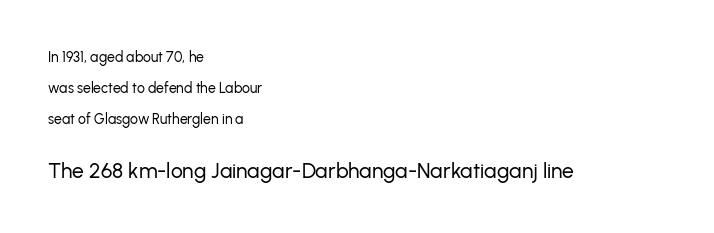
Q: Is the text bold? A: No.
Q: Is the text italic (slanted)? A: No, it is upright.
Q: Is the text underlined? A: No.
Q: How is the paragraph aligned? A: Left-aligned.
Q: Is the spacing between letters normal or unusually wide? A: Normal.
Q: Is the spacing between lines tight, normal or loose? A: Loose.
Q: Which block of text is set in a larger size, the first (top) or the second (bottom)? A: The second (bottom) one.
